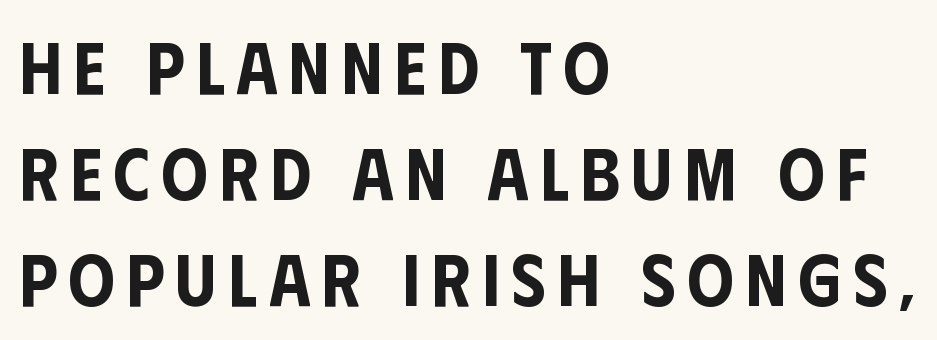
{"serif": "no", "italic": "no", "width": "condensed", "stroke_contrast": "low", "x_height": "large", "monospaced": "no", "underline": "no", "align": "left", "line_spacing": "normal", "line_spacing_ratio": 1.45, "glyph_px": 73}
